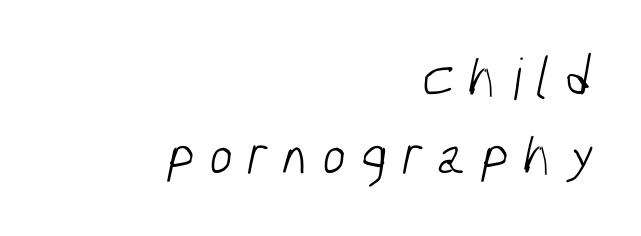
Q: Is the text bold? A: No.
Q: Is the typeface a serif or a sans-serif typeface? A: Sans-serif.
Q: Is the text underlined? A: No.
Q: How is the paragraph aligned? A: Right-aligned.
Q: Is the spacing between letters normal or unusually wide? A: Unusually wide.
Q: Is the spacing between lines tight, normal or loose? A: Normal.
Q: Width (condensed, normal, or wide)? A: Condensed.
Q: Stroke contrast? A: Low.
Q: x-height? A: Medium.
Q: Monospaced? A: No.
